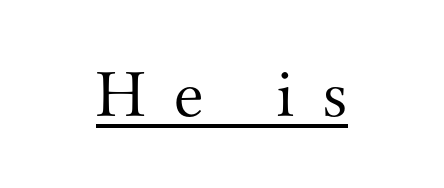
In terms of letterspacing, this is a distinctly airy, spread setting. Weight: in the light-to-regular range. The typography opts for an upright posture over an oblique one. Note: serifs present on the glyphs. These lines are rendered in a variable-pitch font. Has an underline been added? It has.
